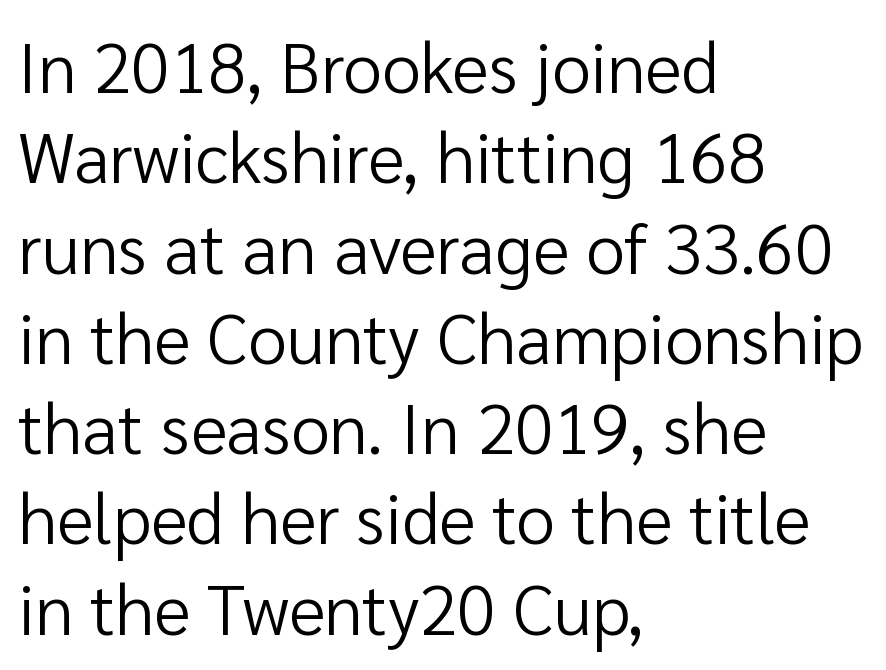
{"serif": "no", "italic": "no", "bold": "no", "weight": "regular", "width": "normal", "stroke_contrast": "low", "x_height": "medium", "monospaced": "no", "underline": "no", "align": "left", "line_spacing": "normal", "line_spacing_ratio": 1.29, "letter_spacing": "normal", "letter_spacing_em": 0.0, "glyph_px": 70}
